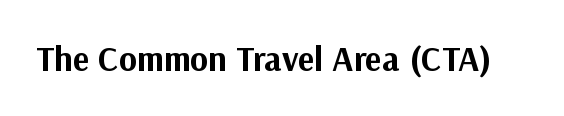
The image shows 35 px bold sans-serif type, upright; set normal letter spacing, not underlined; medium stroke contrast and a medium x-height.
